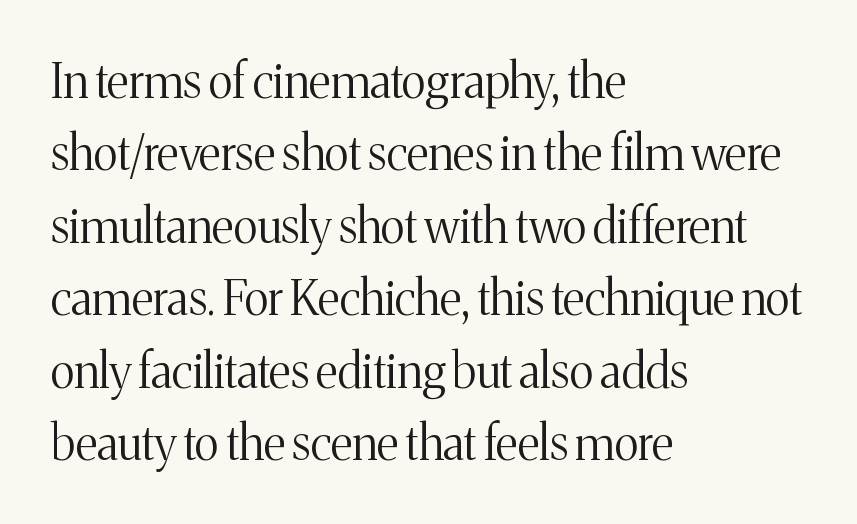
The image shows 47 px light serif type, upright; set left-aligned, normal line spacing (1.54x), normal letter spacing, not underlined; medium stroke contrast and a medium x-height.
